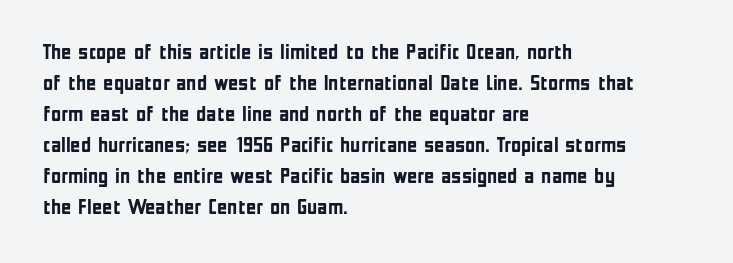
Q: Is the text bold? A: Yes.
Q: Is the text italic (slanted)? A: No, it is upright.
Q: Is the text underlined? A: No.
Q: How is the paragraph aligned? A: Left-aligned.
Q: Is the spacing between letters normal or unusually wide? A: Normal.
Q: Is the spacing between lines tight, normal or loose? A: Normal.
